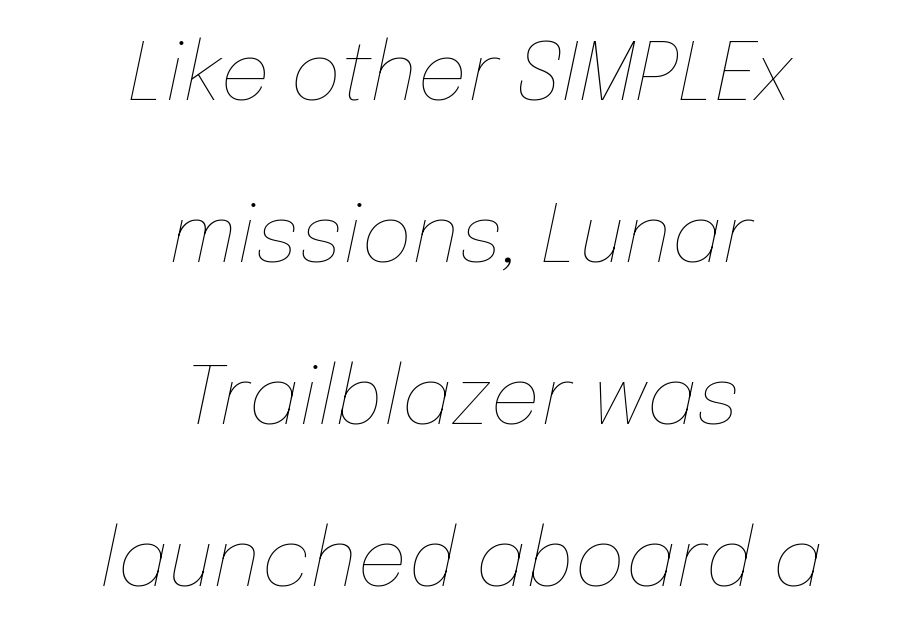
{"italic": "yes", "lean": "right", "slant_degrees": 12, "bold": "no", "weight": "thin", "width": "normal", "stroke_contrast": "low", "x_height": "medium", "monospaced": "no", "underline": "no", "align": "center", "line_spacing": "loose", "line_spacing_ratio": 2.05, "letter_spacing": "normal", "letter_spacing_em": 0.0, "glyph_px": 79}
